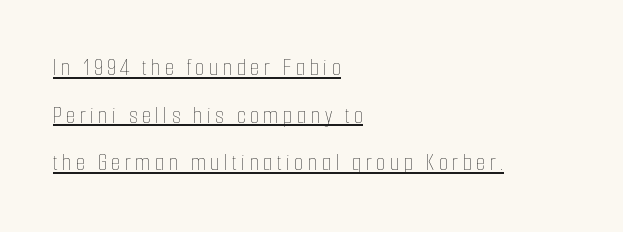
Q: Is the text bold? A: No.
Q: Is the text italic (slanted)? A: No, it is upright.
Q: Is the text underlined? A: Yes.
Q: How is the paragraph aligned? A: Left-aligned.
Q: Is the spacing between lines tight, normal or loose? A: Loose.
